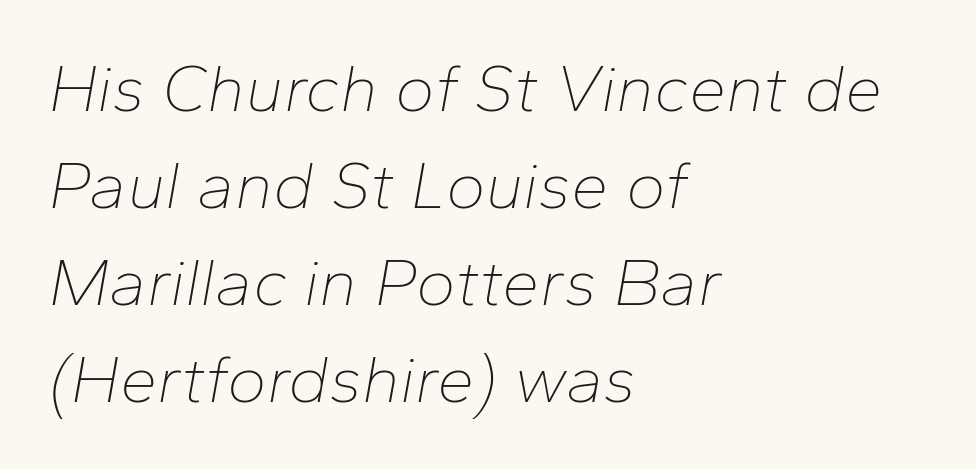
{"italic": "yes", "lean": "right", "slant_degrees": 10, "bold": "no", "weight": "thin", "width": "normal", "stroke_contrast": "low", "x_height": "medium", "monospaced": "no", "underline": "no", "align": "left", "line_spacing": "normal", "line_spacing_ratio": 1.45, "letter_spacing": "normal", "letter_spacing_em": 0.0, "glyph_px": 67}
